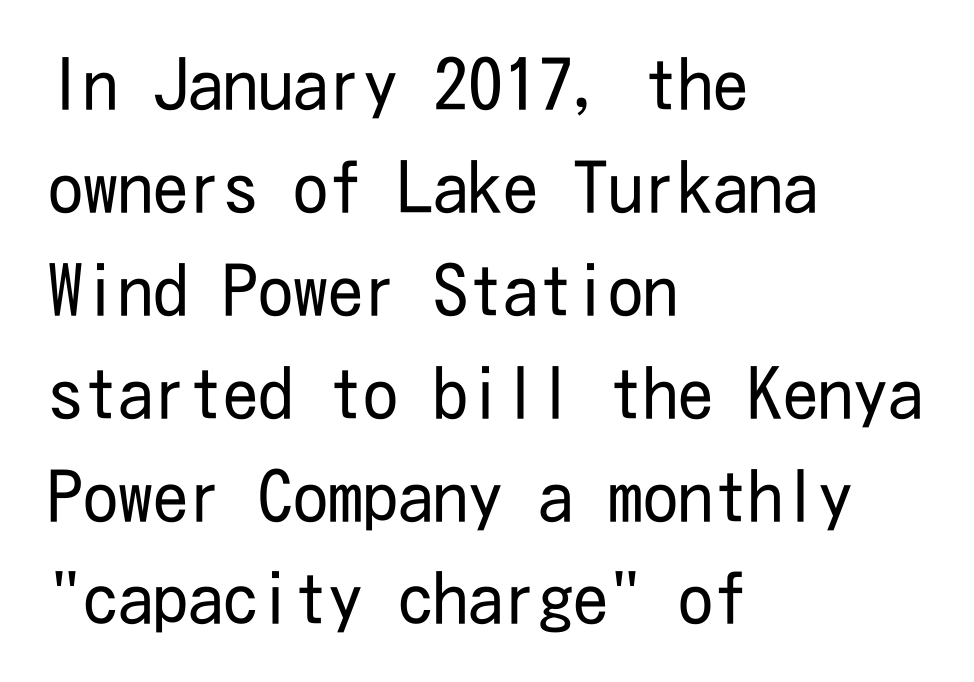
The image shows 70 px regular-weight, condensed sans-serif type, upright; set left-aligned, normal line spacing (1.47x), normal letter spacing, not underlined; low stroke contrast and a medium x-height.
